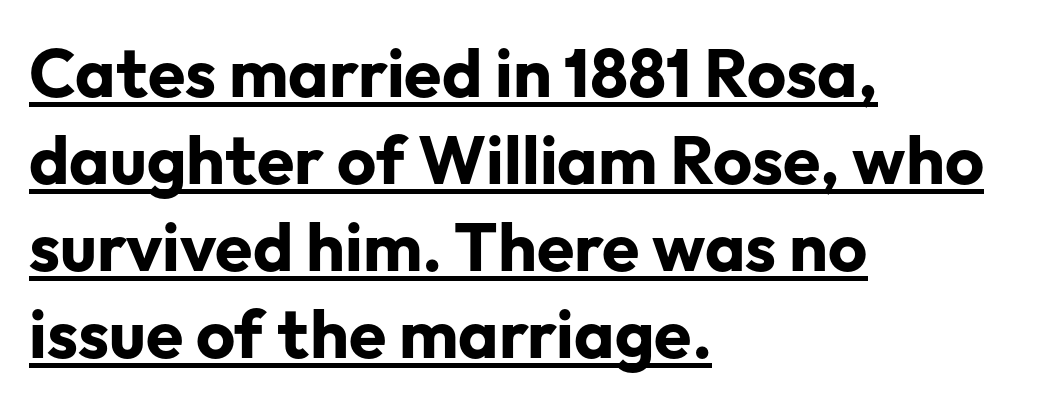
{"serif": "no", "italic": "no", "bold": "yes", "weight": "bold", "width": "normal", "stroke_contrast": "low", "x_height": "medium", "monospaced": "no", "underline": "yes", "align": "left", "line_spacing": "normal", "line_spacing_ratio": 1.28, "letter_spacing": "normal", "letter_spacing_em": 0.0, "glyph_px": 68}
